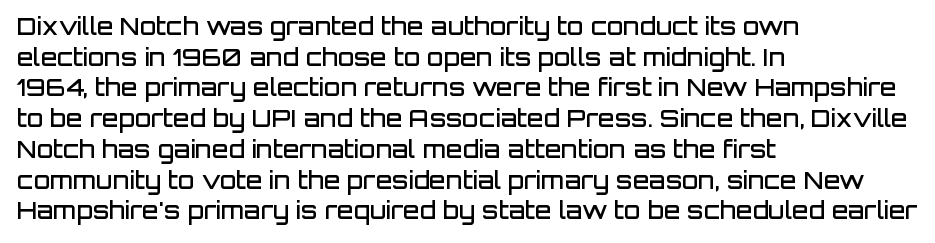
The image shows 24 px text type, upright; set left-aligned, normal line spacing (1.28x), normal letter spacing, not underlined.
